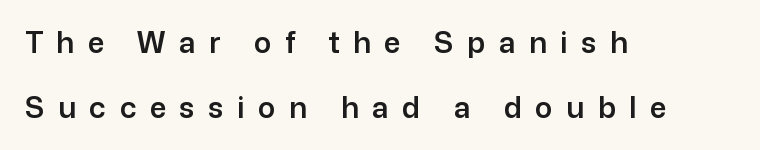
The image shows 29 px sans-serif type, upright; set left-aligned, loose line spacing (2.24x), unusually wide letter spacing (+0.47 em), not underlined; low stroke contrast and a medium x-height.
